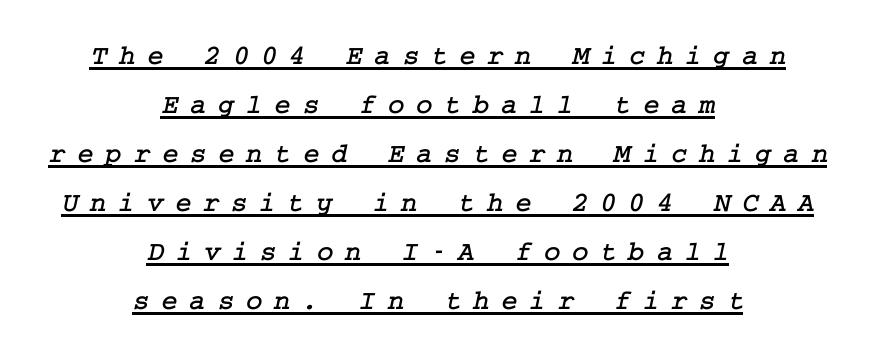
Compared with a flush-left layout, this one balances lines on the center instead. The horizontal fit of the characters is loose and conspicuously gappy. Caption: lettering with a line underneath. Small tapered or slab feet sit at the stroke ends, so this counts as serif.
